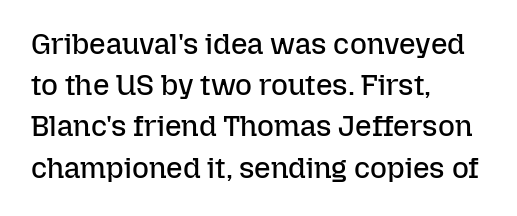
Q: Is the text bold? A: No.
Q: Is the text italic (slanted)? A: No, it is upright.
Q: Is the text underlined? A: No.
Q: How is the paragraph aligned? A: Left-aligned.
Q: Is the spacing between letters normal or unusually wide? A: Normal.
Q: Is the spacing between lines tight, normal or loose? A: Normal.
Q: Width (condensed, normal, or wide)? A: Normal.
Q: Stroke contrast? A: Low.
Q: x-height? A: Medium.
Q: Monospaced? A: No.
